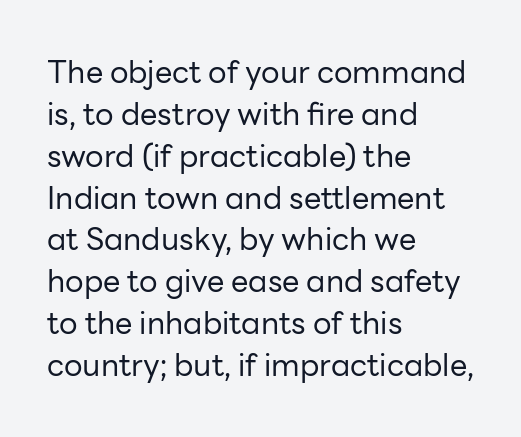
The horizontal fit of the characters is conventional and even. Nobody drew a line under any word here. Honestly, the row spacing looks completely unremarkable. A light-to-regular cut is what we see here. One-word summary of the alignment: left.
